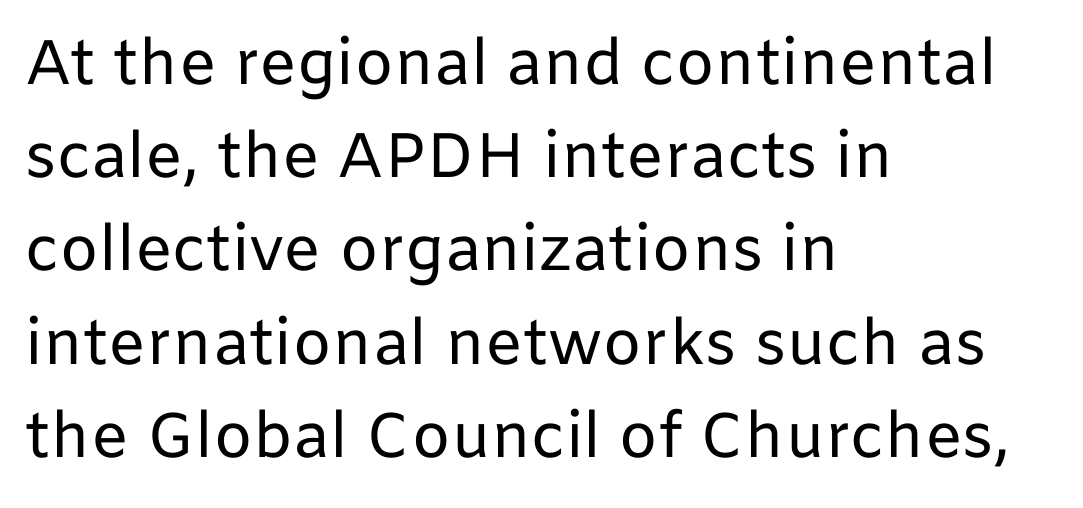
The image shows 63 px regular-weight sans-serif type, upright; set left-aligned, normal line spacing (1.48x), normal letter spacing, not underlined; low stroke contrast and a medium x-height.
